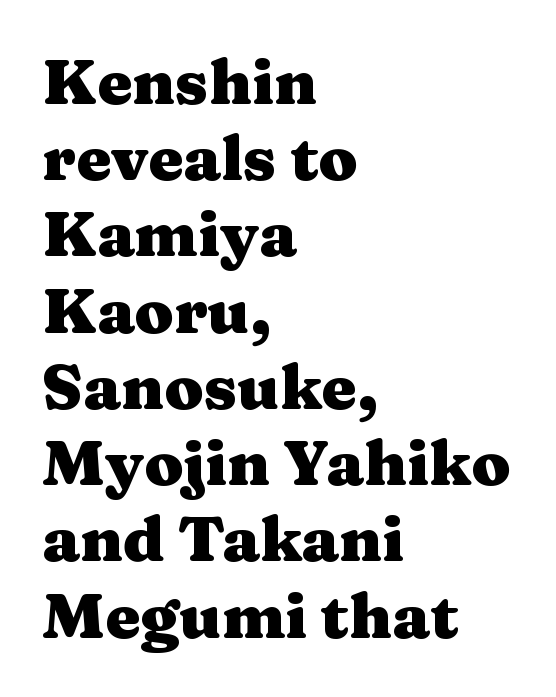
Q: Is the text bold? A: Yes.
Q: Is the text italic (slanted)? A: No, it is upright.
Q: Is the typeface a serif or a sans-serif typeface? A: Serif.
Q: Is the text underlined? A: No.
Q: How is the paragraph aligned? A: Left-aligned.
Q: Is the spacing between letters normal or unusually wide? A: Normal.
Q: Width (condensed, normal, or wide)? A: Wide.
Q: Stroke contrast? A: Medium.
Q: x-height? A: Medium.
Q: Monospaced? A: No.
